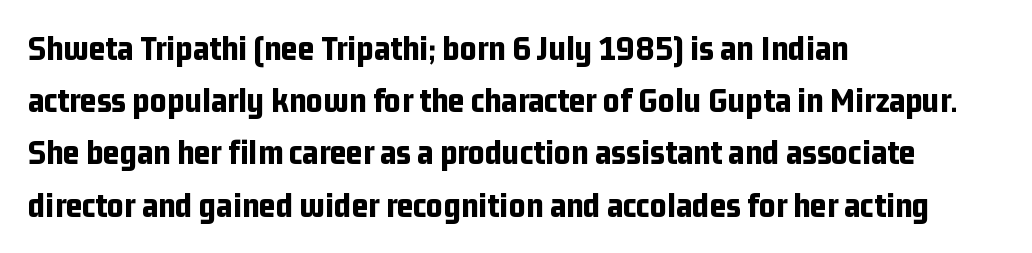
Q: Is the text bold? A: Yes.
Q: Is the text italic (slanted)? A: No, it is upright.
Q: Is the typeface a serif or a sans-serif typeface? A: Sans-serif.
Q: Is the text underlined? A: No.
Q: How is the paragraph aligned? A: Left-aligned.
Q: Is the spacing between letters normal or unusually wide? A: Normal.
Q: Is the spacing between lines tight, normal or loose? A: Normal.
Q: Width (condensed, normal, or wide)? A: Condensed.
Q: Stroke contrast? A: Low.
Q: x-height? A: Medium.
Q: Monospaced? A: No.
